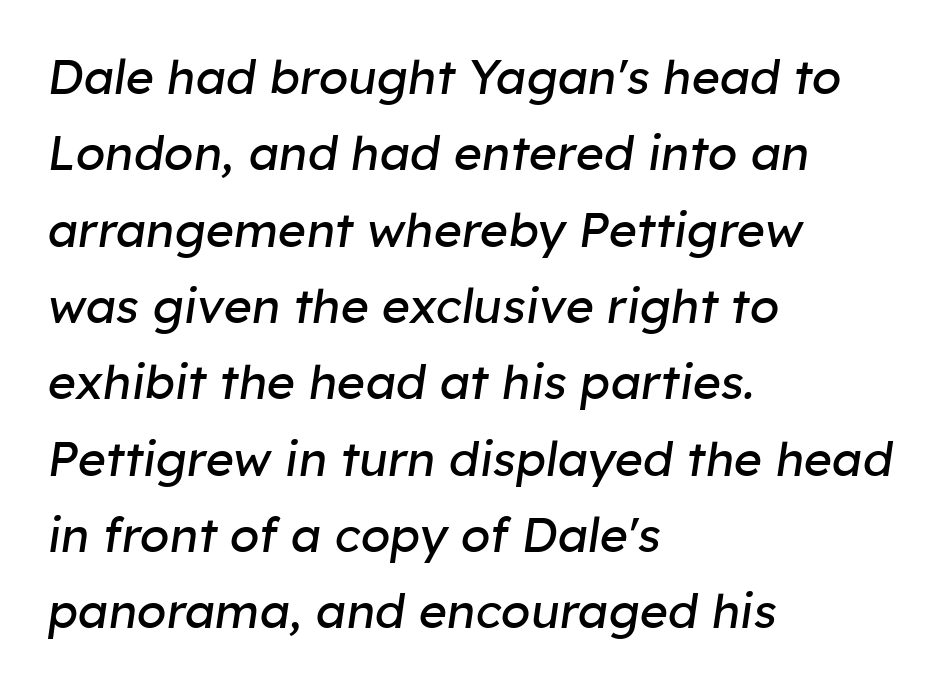
The image shows 48 px regular-weight type, italic (leaning right); set left-aligned, normal line spacing (1.59x), normal letter spacing, not underlined; low stroke contrast and a medium x-height.
